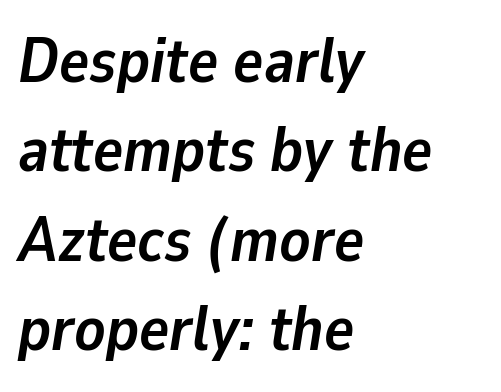
{"italic": "yes", "lean": "right", "slant_degrees": 9, "bold": "yes", "weight": "semibold", "width": "normal", "stroke_contrast": "low", "x_height": "medium", "monospaced": "no", "underline": "no", "align": "left", "line_spacing": "normal", "line_spacing_ratio": 1.42, "letter_spacing": "normal", "letter_spacing_em": 0.0, "glyph_px": 63}
